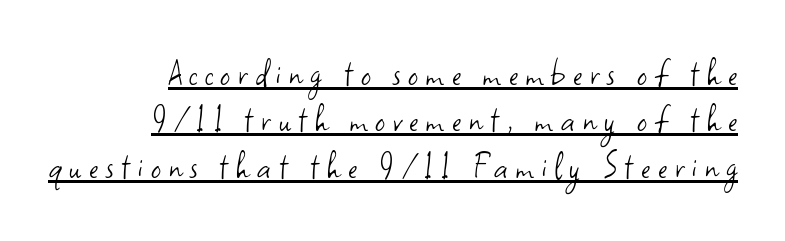
Q: Is the text bold? A: No.
Q: Is the text italic (slanted)? A: Yes.
Q: Is the typeface a serif or a sans-serif typeface? A: Sans-serif.
Q: Is the text underlined? A: Yes.
Q: How is the paragraph aligned? A: Right-aligned.
Q: Is the spacing between letters normal or unusually wide? A: Unusually wide.
Q: Width (condensed, normal, or wide)? A: Normal.
Q: Stroke contrast? A: Low.
Q: x-height? A: Small.
Q: Monospaced? A: No.
